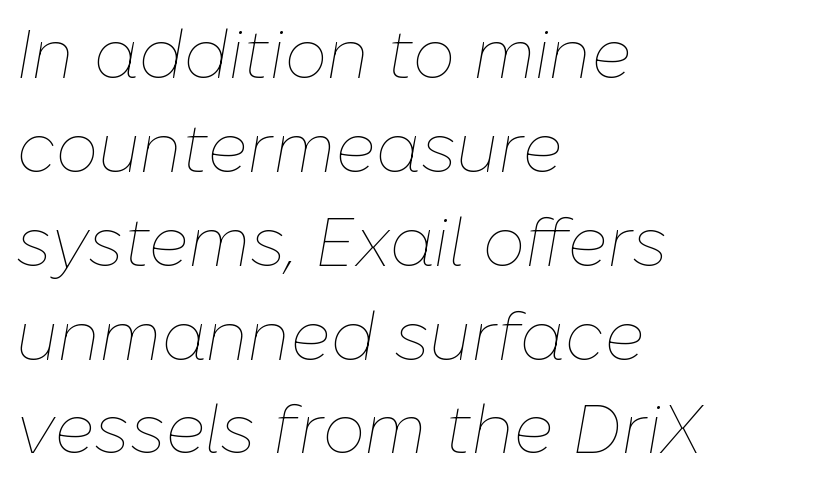
{"italic": "yes", "lean": "right", "slant_degrees": 10, "bold": "no", "weight": "thin", "width": "normal", "stroke_contrast": "low", "x_height": "medium", "monospaced": "no", "underline": "no", "align": "left", "line_spacing": "normal", "line_spacing_ratio": 1.38, "letter_spacing": "normal", "letter_spacing_em": 0.0, "glyph_px": 68}
